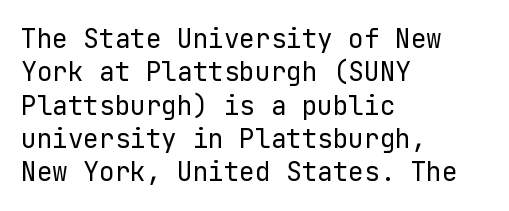
{"italic": "no", "bold": "no", "underline": "no", "align": "left", "line_spacing": "normal", "line_spacing_ratio": 1.28, "letter_spacing": "normal", "letter_spacing_em": 0.0, "glyph_px": 26}
